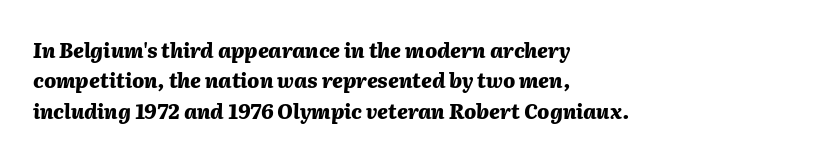
The image shows 20 px bold type, italic (leaning right); set left-aligned, normal line spacing (1.52x), normal letter spacing, not underlined.
